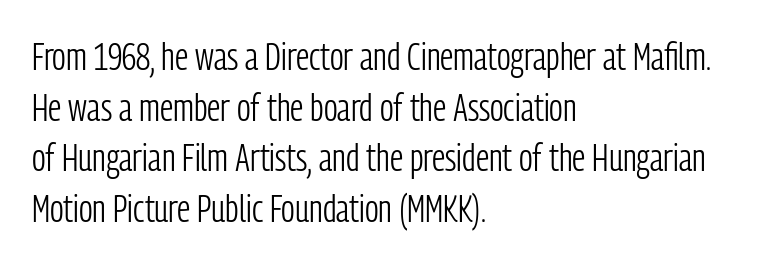
Q: Is the text bold? A: No.
Q: Is the text italic (slanted)? A: No, it is upright.
Q: Is the typeface a serif or a sans-serif typeface? A: Sans-serif.
Q: Is the text underlined? A: No.
Q: How is the paragraph aligned? A: Left-aligned.
Q: Is the spacing between letters normal or unusually wide? A: Normal.
Q: Is the spacing between lines tight, normal or loose? A: Normal.
Q: Width (condensed, normal, or wide)? A: Condensed.
Q: Stroke contrast? A: Low.
Q: x-height? A: Medium.
Q: Monospaced? A: No.
